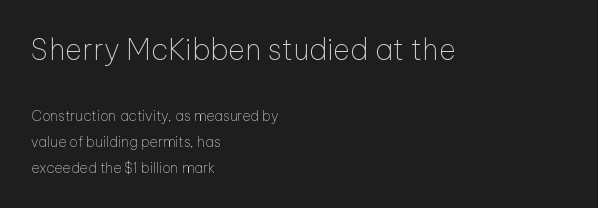
The image shows 29 px thin sans-serif type, upright; set left-aligned, line spacing 1.83x, normal letter spacing, not underlined; the first (top) block is 2.07x larger; low stroke contrast and a medium x-height.
